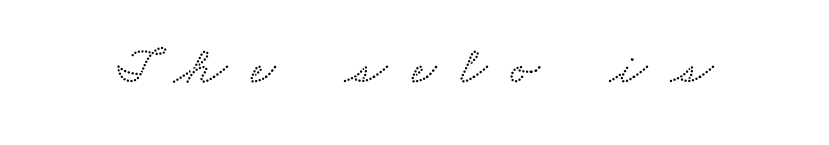
The image shows 54 px wide type; set unusually wide letter spacing (+0.45 em), not underlined; low stroke contrast and a small x-height.
